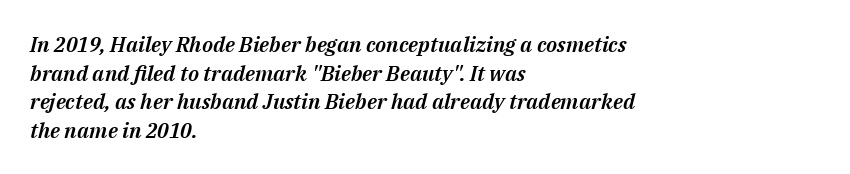
The image shows 21 px text type, italic (leaning right); set left-aligned, normal line spacing (1.36x), normal letter spacing, not underlined.
